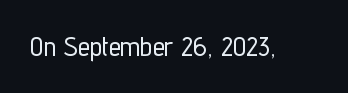
{"italic": "no", "underline": "no", "letter_spacing": "normal", "letter_spacing_em": 0.0, "glyph_px": 27}
